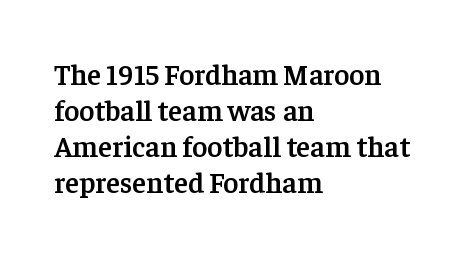
{"serif": "yes", "italic": "no", "bold": "semi", "weight": "semibold", "width": "normal", "stroke_contrast": "low", "x_height": "medium", "monospaced": "no", "underline": "no", "align": "left", "line_spacing_ratio": 1.24, "letter_spacing": "normal", "letter_spacing_em": 0.0, "glyph_px": 29}
